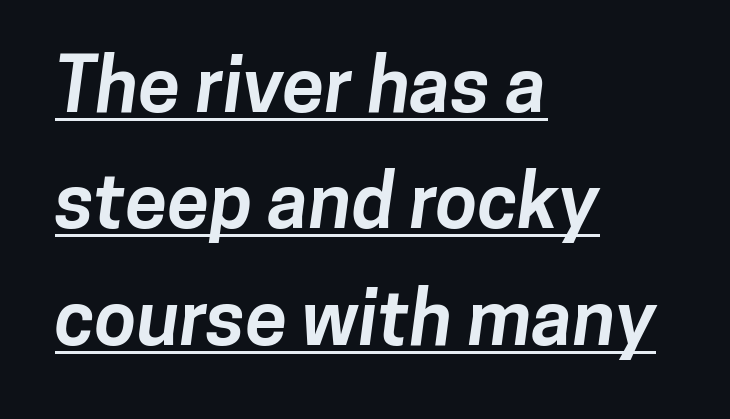
{"serif": "no", "bold": "yes", "weight": "bold", "width": "normal", "stroke_contrast": "low", "x_height": "medium", "monospaced": "no", "underline": "yes", "align": "left", "line_spacing": "normal", "line_spacing_ratio": 1.53, "letter_spacing": "normal", "letter_spacing_em": 0.0, "glyph_px": 76}
